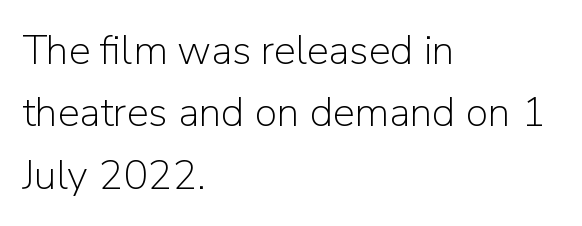
The letters stand upright; this is a roman face. Tracking value appears to be zero — textbook default spacing. How would I describe the line gaps? Plain and ordinary. Classification — sans serif. Nobody drew a line under any word here. Do the characters align in a grid? No, the font is proportional.
